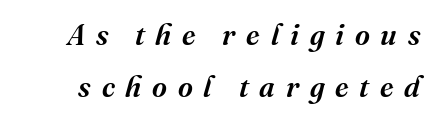
The image shows 29 px semibold serif type, italic (leaning right); set line spacing 1.78x, unusually wide letter spacing (+0.37 em), not underlined; medium stroke contrast and a medium x-height.
